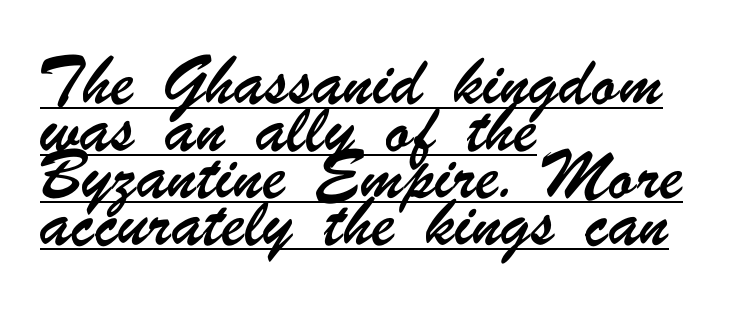
Q: Is the typeface a serif or a sans-serif typeface? A: Sans-serif.
Q: Is the text underlined? A: Yes.
Q: How is the paragraph aligned? A: Left-aligned.
Q: Is the spacing between letters normal or unusually wide? A: Normal.
Q: Is the spacing between lines tight, normal or loose? A: Normal.
Q: Width (condensed, normal, or wide)? A: Condensed.
Q: Stroke contrast? A: Low.
Q: x-height? A: Small.
Q: Monospaced? A: No.
